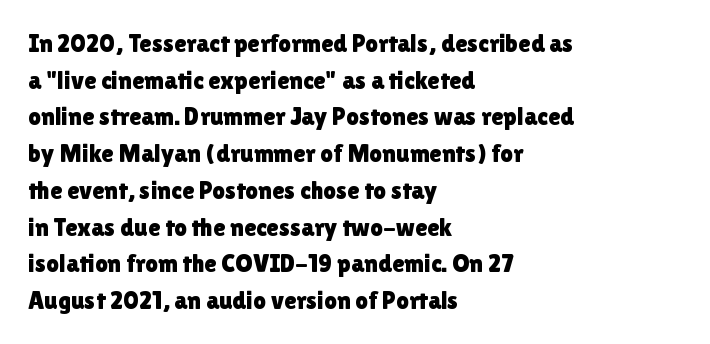
The letters stand straight up with perfectly vertical stems. The tracking reads as untouched default to a designer's eye. Vertical spacing — default. All the whitespace from short lines collects on the right. Bare-footed words on every line.
